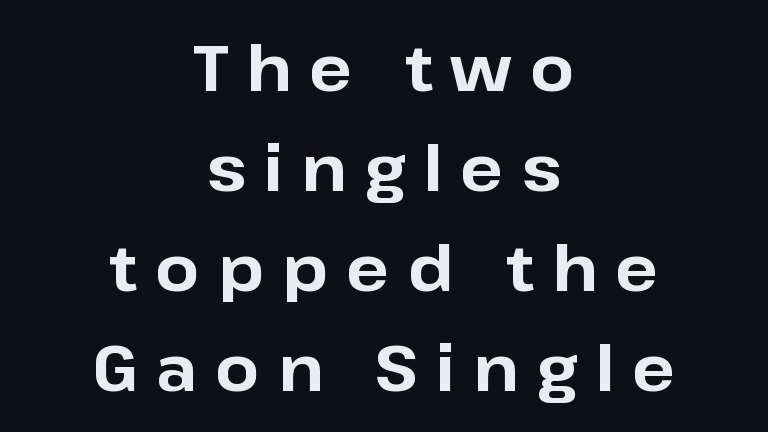
The image shows 64 px bold sans-serif type, upright; set centered, normal line spacing (1.56x), unusually wide letter spacing (+0.28 em), not underlined; low stroke contrast and a medium x-height.
